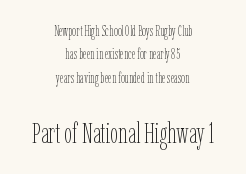
Q: Is the text bold? A: No.
Q: Is the text italic (slanted)? A: No, it is upright.
Q: Is the text underlined? A: No.
Q: How is the paragraph aligned? A: Centered.
Q: Is the spacing between letters normal or unusually wide? A: Normal.
Q: Is the spacing between lines tight, normal or loose? A: Normal.
Q: Which block of text is set in a larger size, the first (top) or the second (bottom)? A: The second (bottom) one.
Q: Width (condensed, normal, or wide)? A: Condensed.
Q: Stroke contrast? A: Low.
Q: x-height? A: Medium.
Q: Monospaced? A: No.
